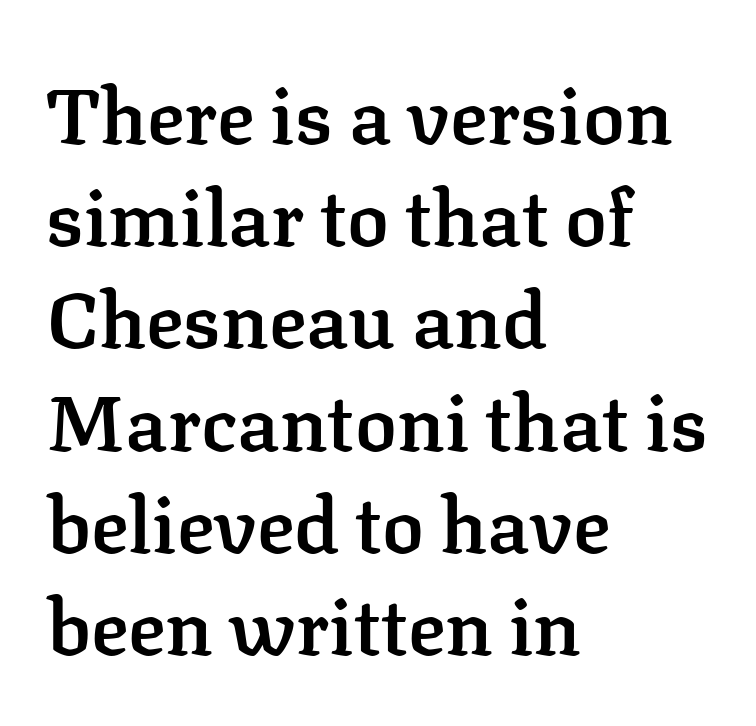
The strip under each line holds only bare page. The typesetter chose a ragged-right arrangement here. The characters display serif detailing at their extremities. These lines were composed using upright roman letters. Quick note: interline space is typical. The gaps between neighbouring characters are ordinary and unremarkable.
